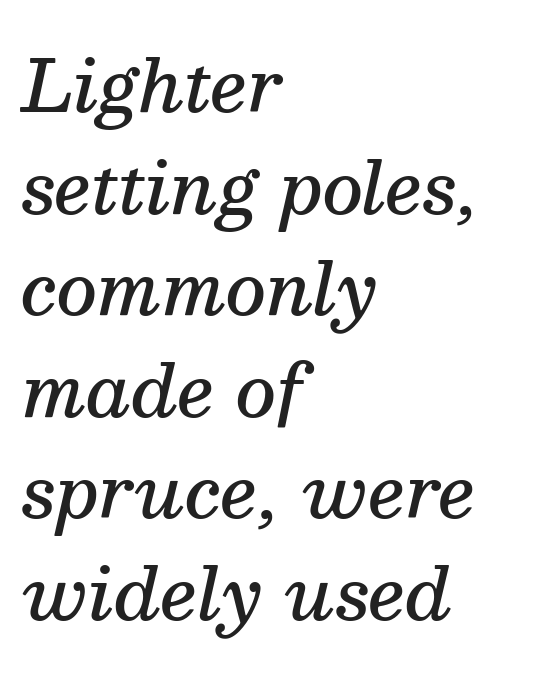
Observe the serifs anchoring each vertical stroke in this sample. No word sits above an underline. What stands out about the letter spacing? Nothing — it is the standard amount. Which margin do the lines hug? The left one — the right edge is uneven.
